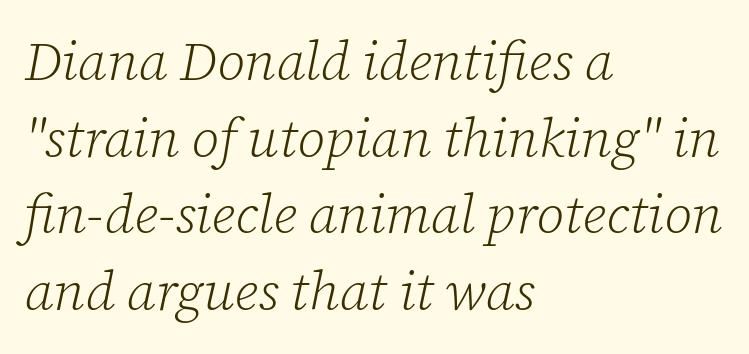
Q: Is the text bold? A: No.
Q: Is the text italic (slanted)? A: Yes, it leans right by about 12 degrees.
Q: Is the typeface a serif or a sans-serif typeface? A: Serif.
Q: Is the text underlined? A: No.
Q: How is the paragraph aligned? A: Left-aligned.
Q: Is the spacing between letters normal or unusually wide? A: Normal.
Q: Is the spacing between lines tight, normal or loose? A: Normal.
Q: Width (condensed, normal, or wide)? A: Normal.
Q: Stroke contrast? A: Low.
Q: x-height? A: Medium.
Q: Monospaced? A: No.
